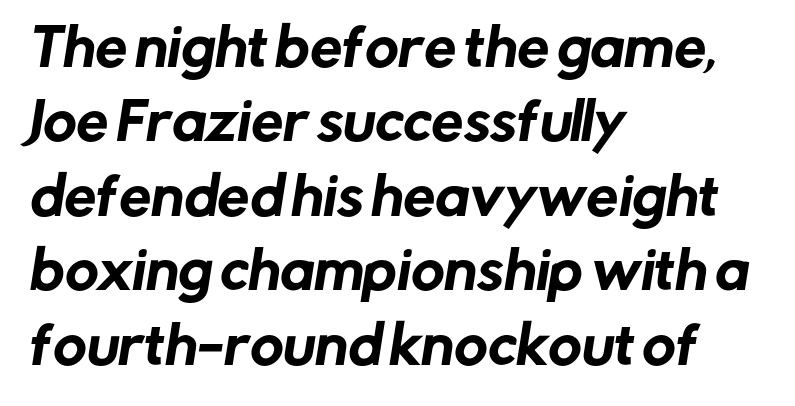
Q: Is the typeface a serif or a sans-serif typeface? A: Sans-serif.
Q: Is the text underlined? A: No.
Q: How is the paragraph aligned? A: Left-aligned.
Q: Is the spacing between letters normal or unusually wide? A: Normal.
Q: Is the spacing between lines tight, normal or loose? A: Normal.
Q: Width (condensed, normal, or wide)? A: Normal.
Q: Stroke contrast? A: Low.
Q: x-height? A: Medium.
Q: Monospaced? A: No.
